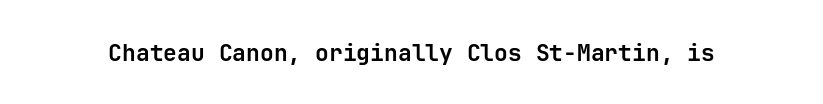
{"italic": "no", "bold": "yes", "underline": "no", "letter_spacing": "normal", "letter_spacing_em": 0.0, "glyph_px": 23}
